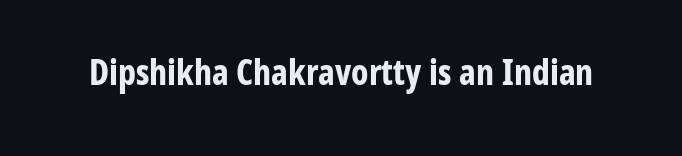
No feet cap the strokes, marking this as sans-serif type. The space directly below the letters is spotless. Notice how the stems are strictly vertical — no italics here. This is heavy type, rendered in bold. The passage shown is typed in a proportional face where columns would drift. The letters sit at their default tracking, neither squeezed nor spread.
